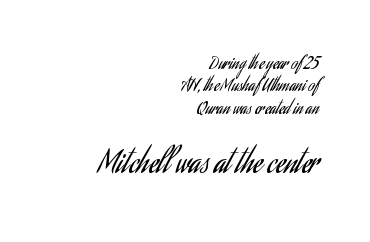
{"serif": "no", "bold": "no", "weight": "regular", "width": "condensed", "stroke_contrast": "low", "x_height": "small", "monospaced": "no", "underline": "no", "align": "right", "line_spacing": "normal", "line_spacing_ratio": 1.31, "letter_spacing": "normal", "letter_spacing_em": 0.0, "larger_block": "second", "size_ratio": 1.76, "glyph_px": 30}
